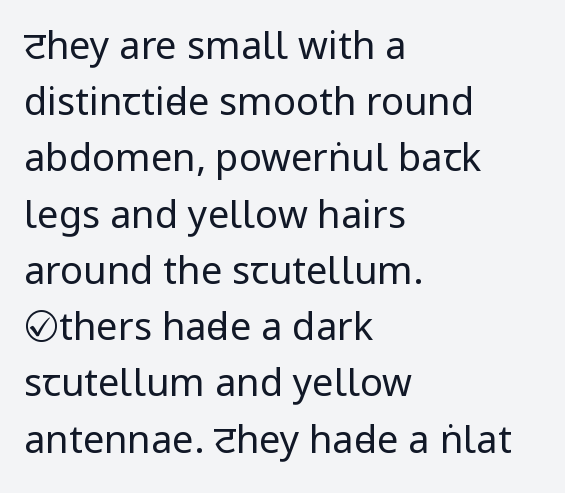
Q: Is the text bold? A: No.
Q: Is the text italic (slanted)? A: No, it is upright.
Q: Is the typeface a serif or a sans-serif typeface? A: Sans-serif.
Q: Is the text underlined? A: No.
Q: How is the paragraph aligned? A: Left-aligned.
Q: Is the spacing between letters normal or unusually wide? A: Normal.
Q: Is the spacing between lines tight, normal or loose? A: Normal.
Q: Width (condensed, normal, or wide)? A: Condensed.
Q: Stroke contrast? A: Low.
